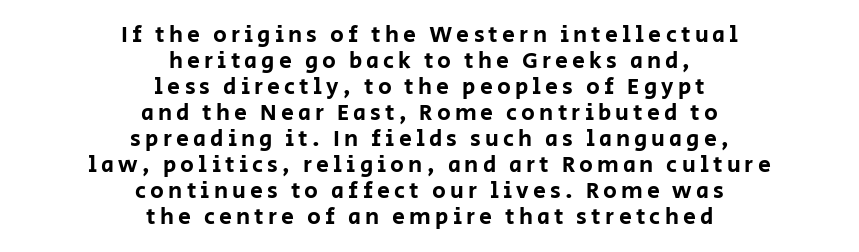
Q: Is the text italic (slanted)? A: No, it is upright.
Q: Is the text underlined? A: No.
Q: How is the paragraph aligned? A: Centered.
Q: Is the spacing between lines tight, normal or loose? A: Tight.
